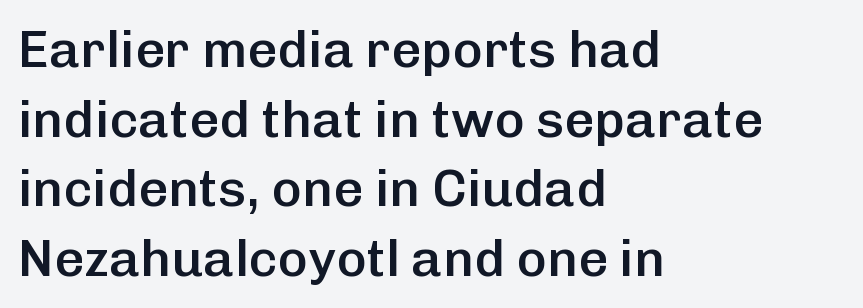
{"serif": "no", "italic": "no", "bold": "semi", "weight": "semibold", "width": "normal", "stroke_contrast": "low", "x_height": "medium", "monospaced": "no", "underline": "no", "align": "left", "line_spacing": "normal", "line_spacing_ratio": 1.34, "letter_spacing": "normal", "letter_spacing_em": 0.0, "glyph_px": 52}
